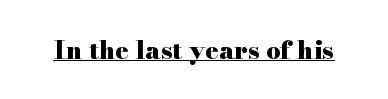
Q: Is the text bold? A: Yes.
Q: Is the text italic (slanted)? A: No, it is upright.
Q: Is the text underlined? A: Yes.
Q: Is the spacing between letters normal or unusually wide? A: Normal.
